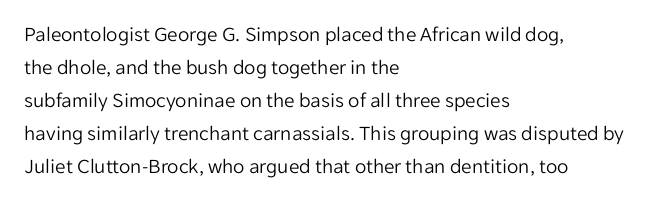
The image shows 21 px text type, upright; set left-aligned, normal line spacing (1.57x), normal letter spacing, not underlined.
